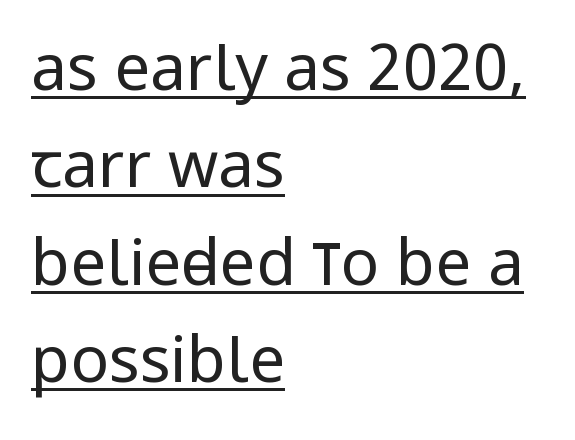
Is there much room between lines? A standard amount, neither cramped nor airy. There is no visible air inserted between adjacent glyphs. Glance below the letters and you will spot a drawn line. The specimen reads as upright at a glance.
